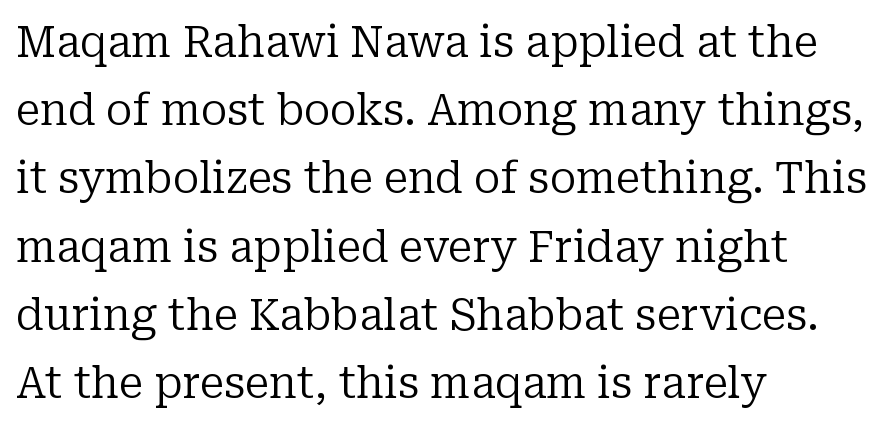
{"serif": "yes", "italic": "no", "bold": "no", "weight": "regular", "width": "normal", "stroke_contrast": "low", "x_height": "medium", "monospaced": "no", "underline": "no", "align": "left", "line_spacing": "normal", "line_spacing_ratio": 1.55, "letter_spacing": "normal", "letter_spacing_em": 0.0, "glyph_px": 44}
